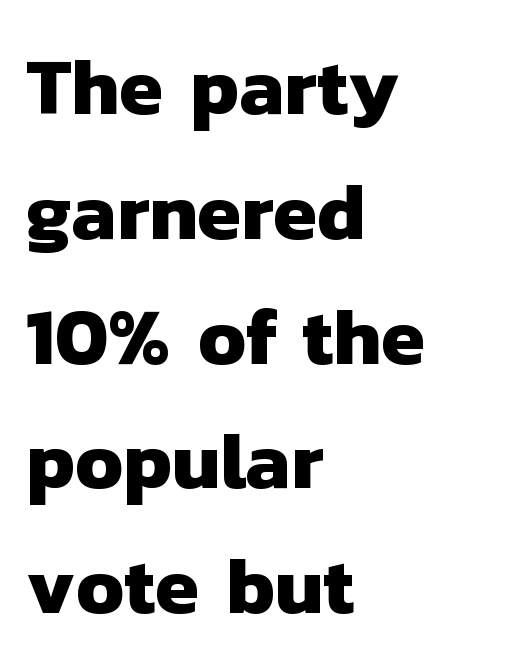
The image shows 80 px heavy sans-serif type; set left-aligned, normal line spacing (1.56x), normal letter spacing, not underlined; low stroke contrast and a medium x-height.
